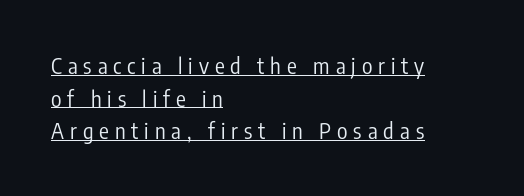
Q: Is the text bold? A: No.
Q: Is the text italic (slanted)? A: No, it is upright.
Q: Is the text underlined? A: Yes.
Q: How is the paragraph aligned? A: Left-aligned.
Q: Is the spacing between letters normal or unusually wide? A: Unusually wide.
Q: Is the spacing between lines tight, normal or loose? A: Normal.
